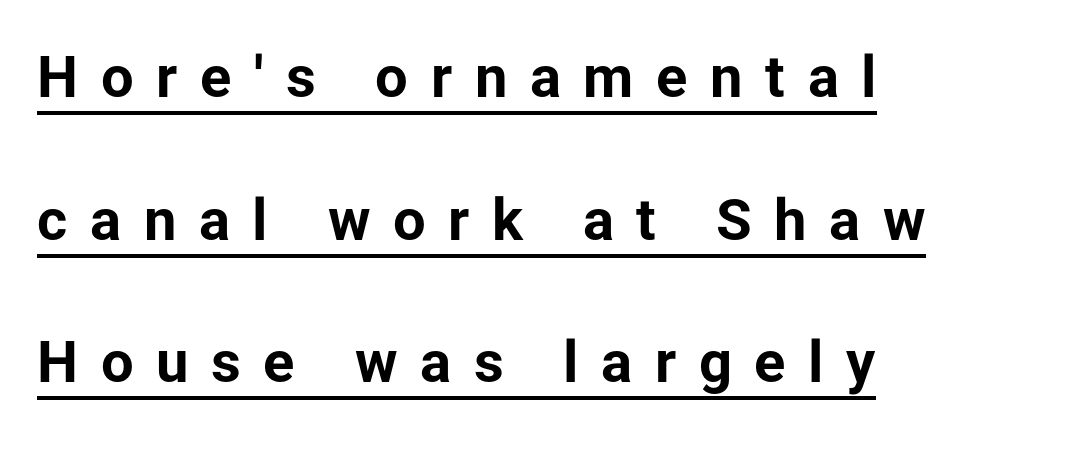
{"serif": "no", "italic": "no", "bold": "yes", "weight": "bold", "width": "normal", "stroke_contrast": "low", "x_height": "medium", "monospaced": "no", "underline": "yes", "align": "left", "line_spacing": "loose", "line_spacing_ratio": 2.46, "letter_spacing": "wide", "letter_spacing_em": 0.39, "glyph_px": 58}
